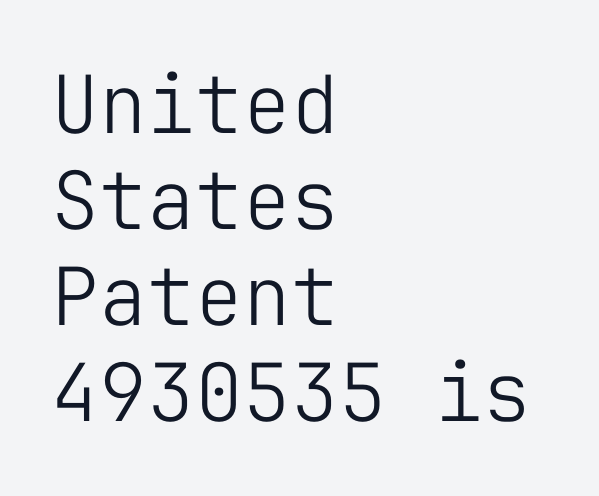
Q: Is the text bold? A: No.
Q: Is the text italic (slanted)? A: No, it is upright.
Q: Is the typeface a serif or a sans-serif typeface? A: Sans-serif.
Q: Is the text underlined? A: No.
Q: How is the paragraph aligned? A: Left-aligned.
Q: Is the spacing between letters normal or unusually wide? A: Normal.
Q: Width (condensed, normal, or wide)? A: Normal.
Q: Stroke contrast? A: Low.
Q: x-height? A: Medium.
Q: Monospaced? A: Yes.
